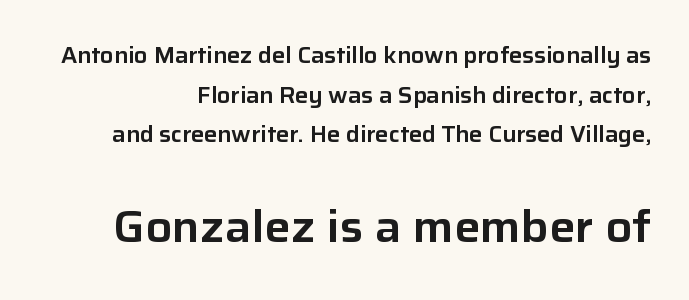
{"serif": "no", "italic": "no", "width": "normal", "stroke_contrast": "low", "x_height": "medium", "monospaced": "no", "underline": "no", "line_spacing_ratio": 1.8, "letter_spacing": "normal", "letter_spacing_em": 0.0, "larger_block": "second", "size_ratio": 2.0, "glyph_px": 44}
